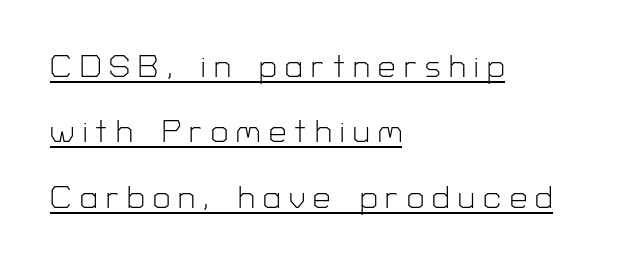
The image shows 31 px light sans-serif type, upright; set left-aligned, loose line spacing (2.11x), unusually wide letter spacing (+0.27 em), underlined; low stroke contrast and a medium x-height.
